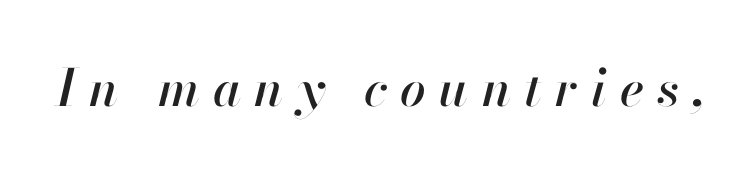
Q: Is the text italic (slanted)? A: Yes, it leans right by about 13 degrees.
Q: Is the text underlined? A: No.
Q: Is the spacing between letters normal or unusually wide? A: Unusually wide.
Q: Width (condensed, normal, or wide)? A: Normal.
Q: Stroke contrast? A: High.
Q: x-height? A: Small.
Q: Monospaced? A: No.
